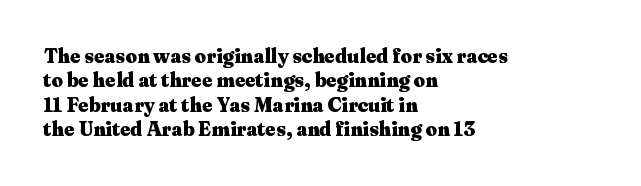
The image shows 20 px bold type, upright; set left-aligned, line spacing 1.22x, normal letter spacing, not underlined.
